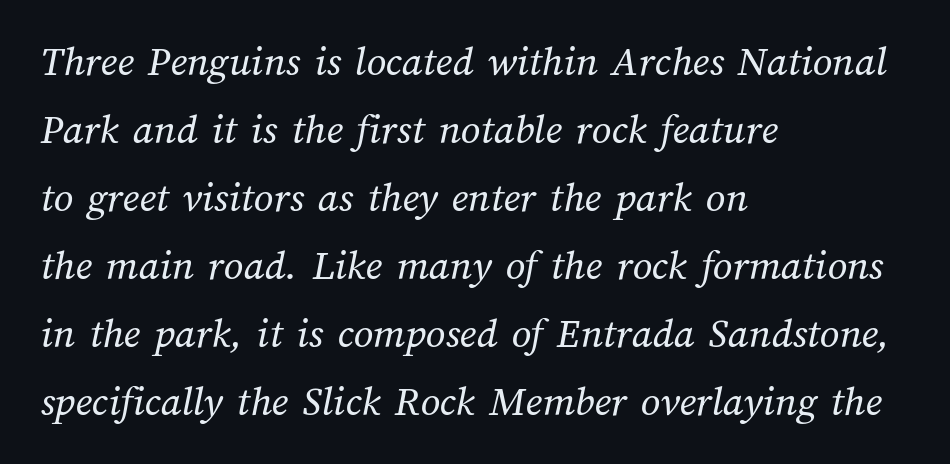
The image shows 43 px regular-weight type; set left-aligned, normal line spacing (1.58x), normal letter spacing, not underlined; medium stroke contrast and a medium x-height.
